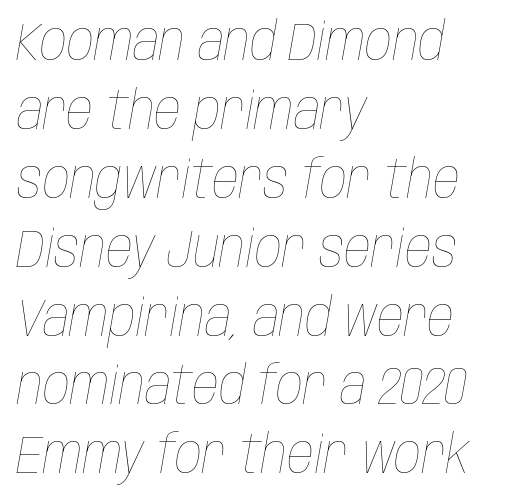
Ink coverage per letter is moderate at most. The rendering keeps characters at their native spacing. The lettering tilts uniformly, giving the passage an italic look. Typeset ragged right — the left edge is the straight one. Each letter keeps its own natural width here, so spacing adapts to shape. Underlining? Definitely not there.
